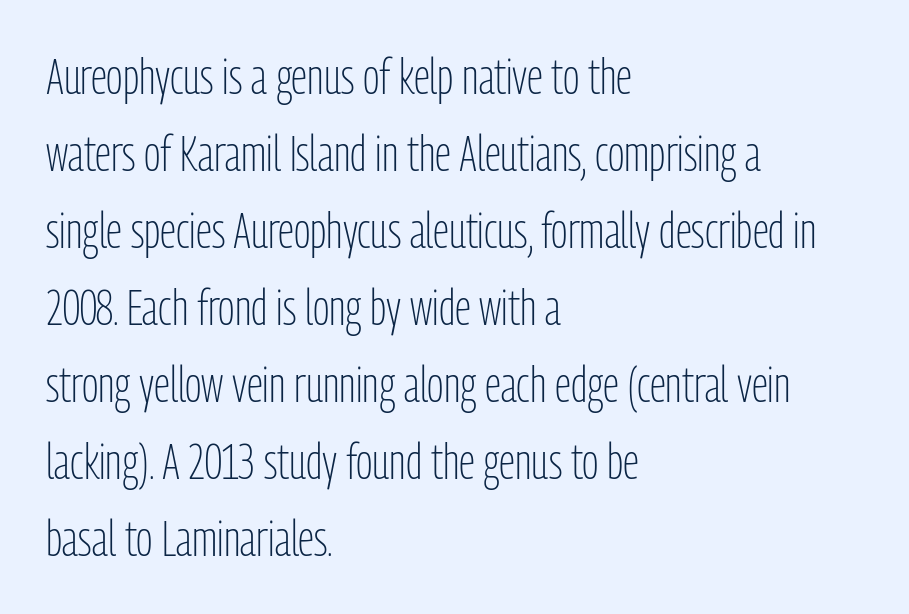
The image shows 49 px light, condensed sans-serif type, upright; set left-aligned, normal line spacing (1.57x), normal letter spacing, not underlined; low stroke contrast and a medium x-height.
